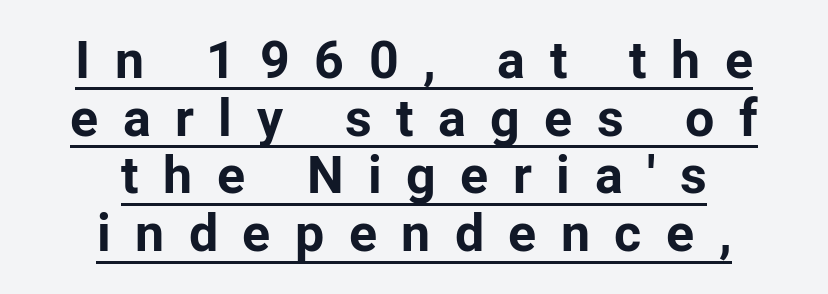
{"serif": "no", "italic": "no", "bold": "yes", "weight": "bold", "width": "normal", "stroke_contrast": "low", "x_height": "medium", "monospaced": "no", "underline": "yes", "align": "center", "line_spacing": "tight", "line_spacing_ratio": 1.11, "letter_spacing": "wide", "letter_spacing_em": 0.47, "glyph_px": 52}
